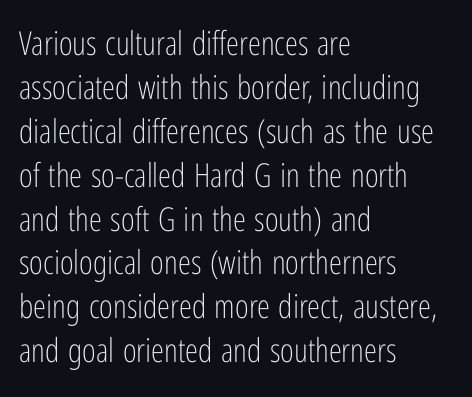
The passage shown is typed in a proportional face where columns would drift. Here the glyphs are tracked normally, forming tight word shapes. Unlike italic type, these characters show no tilt at all. Check under the words: just untouched page. This rendering uses left alignment, leaving the right contour irregular.
